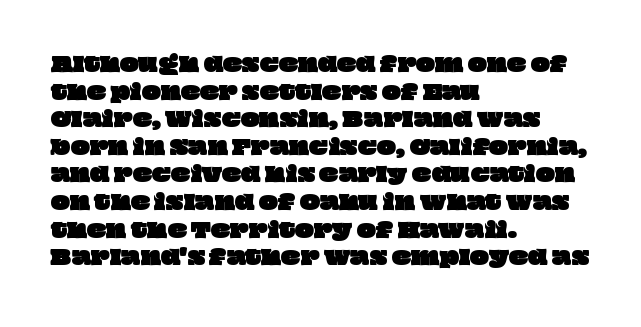
Q: Is the text underlined? A: No.
Q: How is the paragraph aligned? A: Left-aligned.
Q: Is the spacing between letters normal or unusually wide? A: Normal.
Q: Is the spacing between lines tight, normal or loose? A: Normal.
